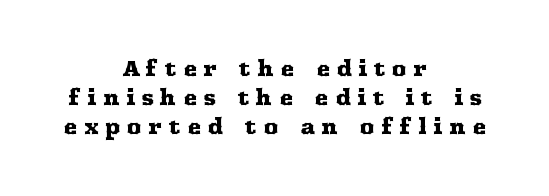
Q: Is the text italic (slanted)? A: No, it is upright.
Q: Is the text underlined? A: No.
Q: How is the paragraph aligned? A: Centered.
Q: Is the spacing between letters normal or unusually wide? A: Unusually wide.
Q: Is the spacing between lines tight, normal or loose? A: Normal.
